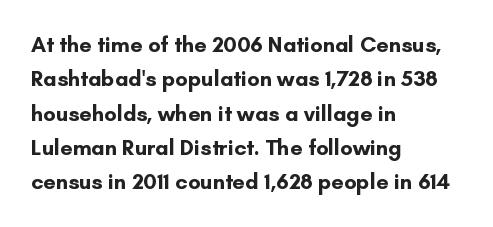
Upright lettering throughout. Just letters on the line, the space beneath them empty. The vertical gap from one line to the next is medium. Strong, thick strokes mark this as bold type. Short and long lines alike share a common starting point at left.
